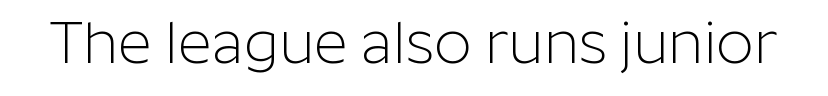
Q: Is the text bold? A: No.
Q: Is the text italic (slanted)? A: No, it is upright.
Q: Is the typeface a serif or a sans-serif typeface? A: Sans-serif.
Q: Is the text underlined? A: No.
Q: Is the spacing between letters normal or unusually wide? A: Normal.
Q: Width (condensed, normal, or wide)? A: Normal.
Q: Stroke contrast? A: Low.
Q: x-height? A: Medium.
Q: Monospaced? A: No.
